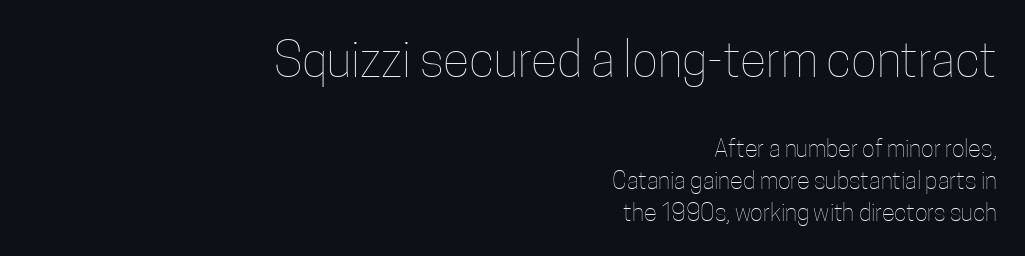
{"italic": "no", "bold": "no", "weight": "thin", "width": "condensed", "stroke_contrast": "low", "x_height": "medium", "monospaced": "no", "underline": "no", "align": "right", "line_spacing": "normal", "line_spacing_ratio": 1.34, "letter_spacing": "normal", "letter_spacing_em": 0.0, "larger_block": "first", "size_ratio": 2.04, "glyph_px": 49}
